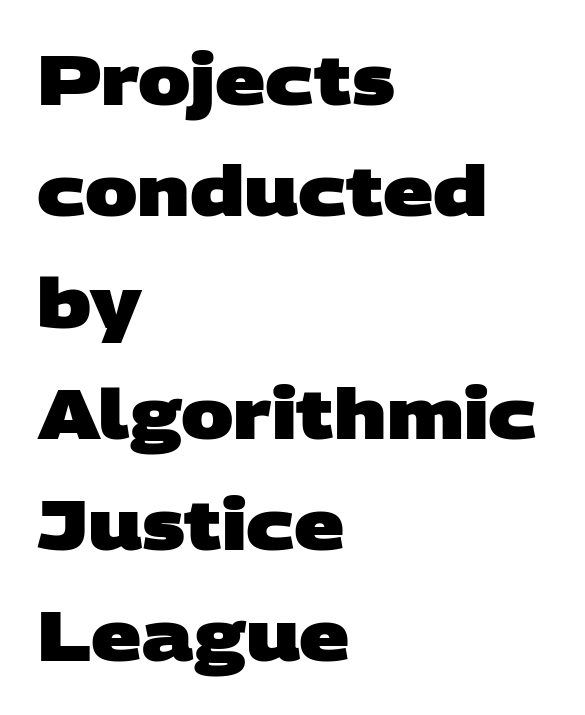
Q: Is the text bold? A: Yes.
Q: Is the typeface a serif or a sans-serif typeface? A: Sans-serif.
Q: Is the text underlined? A: No.
Q: How is the paragraph aligned? A: Left-aligned.
Q: Is the spacing between letters normal or unusually wide? A: Normal.
Q: Is the spacing between lines tight, normal or loose? A: Normal.
Q: Width (condensed, normal, or wide)? A: Wide.
Q: Stroke contrast? A: Low.
Q: x-height? A: Large.
Q: Monospaced? A: No.
